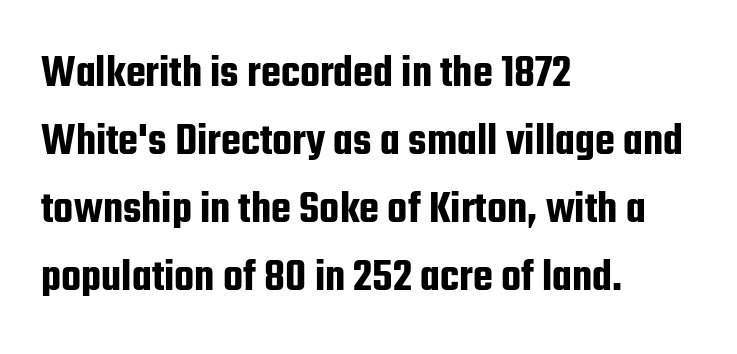
{"serif": "no", "italic": "no", "width": "condensed", "stroke_contrast": "low", "x_height": "medium", "monospaced": "no", "underline": "no", "align": "left", "line_spacing": "normal", "line_spacing_ratio": 1.48, "letter_spacing": "normal", "letter_spacing_em": 0.0, "glyph_px": 46}
